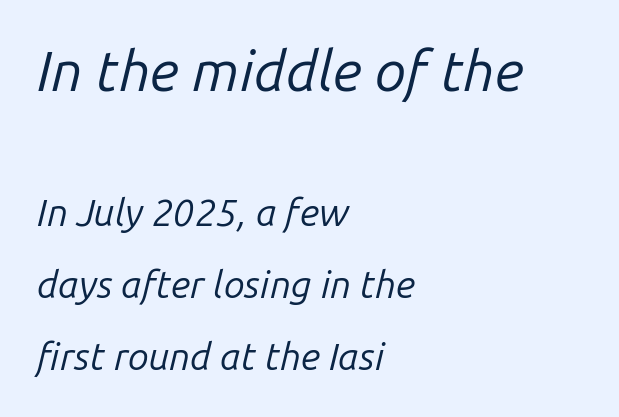
{"italic": "yes", "lean": "right", "slant_degrees": 14, "bold": "no", "weight": "regular", "width": "normal", "stroke_contrast": "low", "x_height": "medium", "monospaced": "no", "underline": "no", "align": "left", "line_spacing_ratio": 1.89, "letter_spacing": "normal", "letter_spacing_em": 0.0, "larger_block": "first", "size_ratio": 1.5, "glyph_px": 57}
